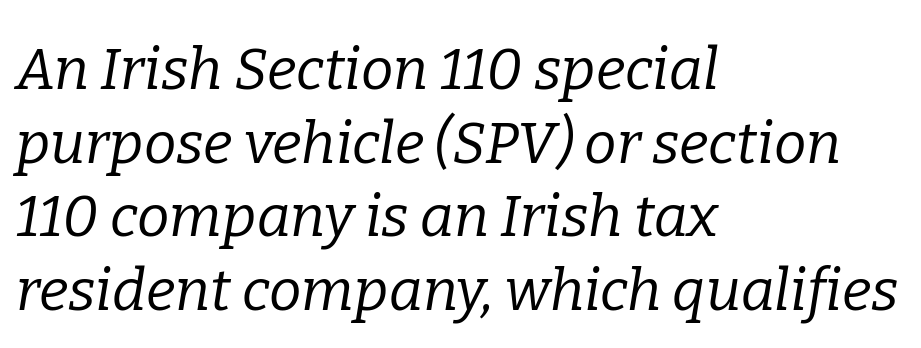
{"serif": "yes", "italic": "yes", "lean": "right", "slant_degrees": 9, "bold": "no", "weight": "regular", "width": "normal", "stroke_contrast": "low", "x_height": "medium", "monospaced": "no", "underline": "no", "align": "left", "line_spacing": "normal", "line_spacing_ratio": 1.27, "letter_spacing": "normal", "letter_spacing_em": 0.0, "glyph_px": 58}
